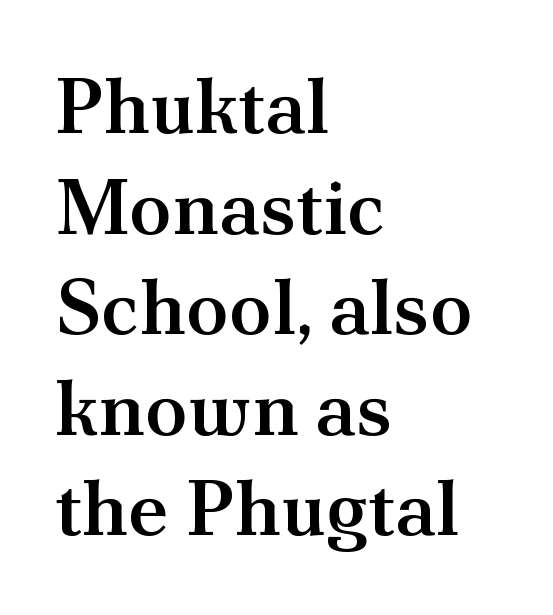
Q: Is the text bold? A: Semi-bold.
Q: Is the text italic (slanted)? A: No, it is upright.
Q: Is the typeface a serif or a sans-serif typeface? A: Serif.
Q: Is the text underlined? A: No.
Q: How is the paragraph aligned? A: Left-aligned.
Q: Is the spacing between letters normal or unusually wide? A: Normal.
Q: Is the spacing between lines tight, normal or loose? A: Normal.
Q: Width (condensed, normal, or wide)? A: Normal.
Q: Stroke contrast? A: Medium.
Q: x-height? A: Small.
Q: Monospaced? A: No.
